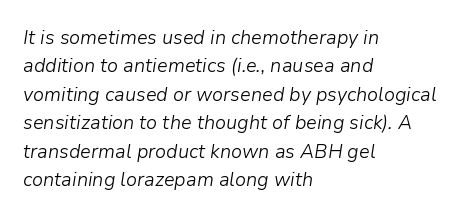
Q: Is the text bold? A: No.
Q: Is the text italic (slanted)? A: Yes, it leans right by about 9 degrees.
Q: Is the text underlined? A: No.
Q: How is the paragraph aligned? A: Left-aligned.
Q: Is the spacing between letters normal or unusually wide? A: Normal.
Q: Is the spacing between lines tight, normal or loose? A: Normal.
